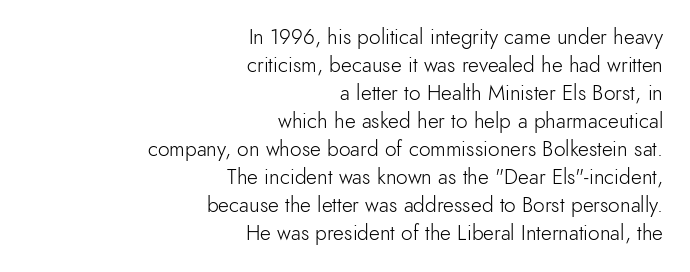
{"italic": "no", "bold": "no", "underline": "no", "align": "right", "line_spacing": "normal", "line_spacing_ratio": 1.33, "letter_spacing": "normal", "letter_spacing_em": 0.0, "glyph_px": 21}
